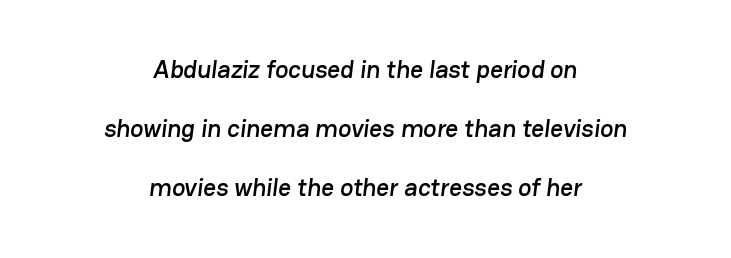
{"underline": "no", "align": "center", "line_spacing": "loose", "line_spacing_ratio": 2.37, "letter_spacing": "normal", "letter_spacing_em": 0.0, "glyph_px": 25}
